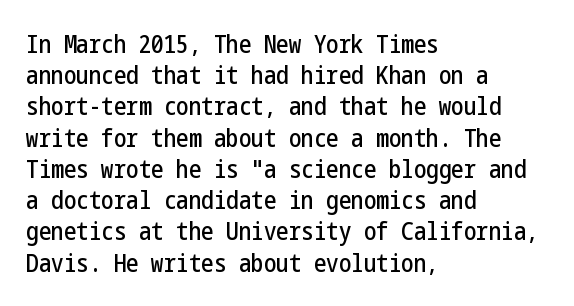
Q: Is the text italic (slanted)? A: No, it is upright.
Q: Is the text underlined? A: No.
Q: How is the paragraph aligned? A: Left-aligned.
Q: Is the spacing between letters normal or unusually wide? A: Normal.
Q: Is the spacing between lines tight, normal or loose? A: Normal.
